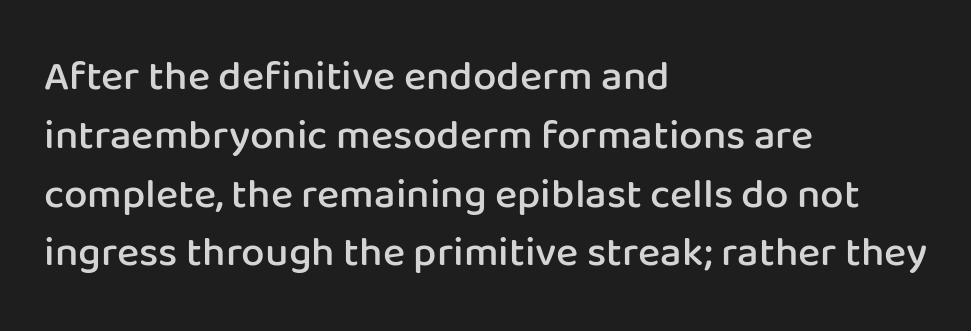
Q: Is the text bold? A: Semi-bold.
Q: Is the text italic (slanted)? A: No, it is upright.
Q: Is the typeface a serif or a sans-serif typeface? A: Sans-serif.
Q: Is the text underlined? A: No.
Q: How is the paragraph aligned? A: Left-aligned.
Q: Is the spacing between letters normal or unusually wide? A: Normal.
Q: Is the spacing between lines tight, normal or loose? A: Normal.
Q: Width (condensed, normal, or wide)? A: Normal.
Q: Stroke contrast? A: Low.
Q: x-height? A: Medium.
Q: Monospaced? A: No.
